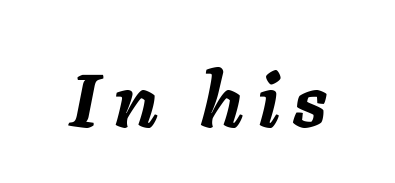
Q: Is the text bold? A: Yes.
Q: Is the text italic (slanted)? A: Yes, it leans right by about 11 degrees.
Q: Is the text underlined? A: No.
Q: Width (condensed, normal, or wide)? A: Normal.
Q: Stroke contrast? A: Low.
Q: x-height? A: Medium.
Q: Monospaced? A: No.
